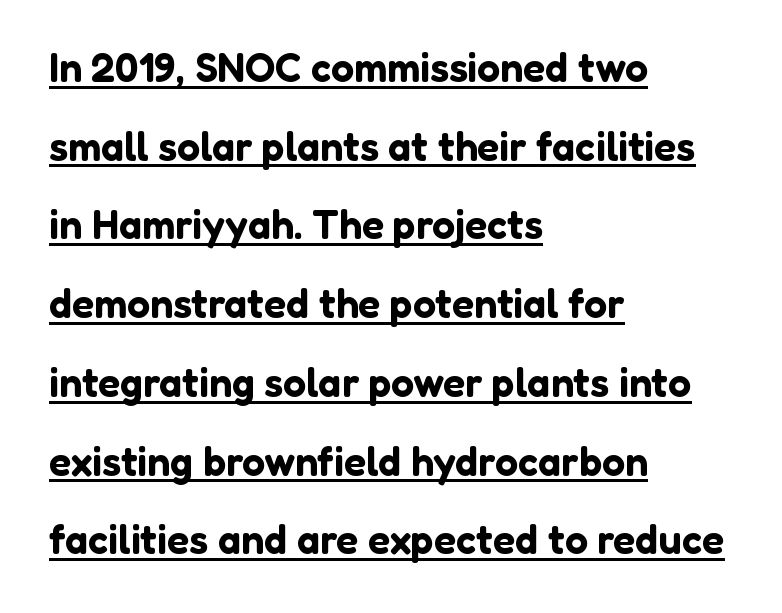
The image shows 41 px sans-serif type, upright; set left-aligned, loose line spacing (1.92x), normal letter spacing, underlined; low stroke contrast and a medium x-height.
